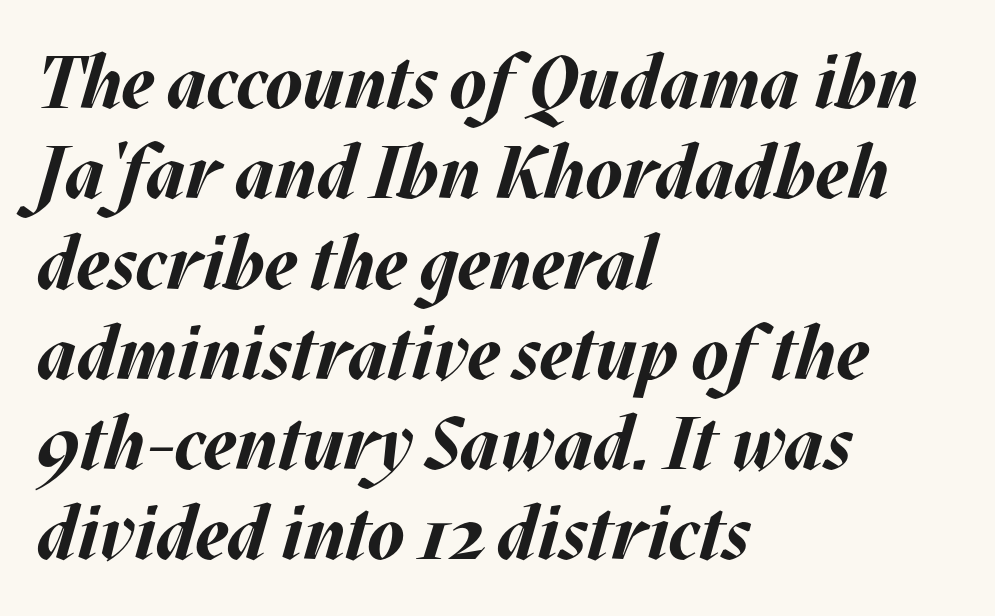
Q: Is the text bold? A: Yes.
Q: Is the text italic (slanted)? A: Yes, it leans right by about 17 degrees.
Q: Is the text underlined? A: No.
Q: How is the paragraph aligned? A: Left-aligned.
Q: Is the spacing between letters normal or unusually wide? A: Normal.
Q: Width (condensed, normal, or wide)? A: Normal.
Q: Stroke contrast? A: Medium.
Q: x-height? A: Large.
Q: Monospaced? A: No.
